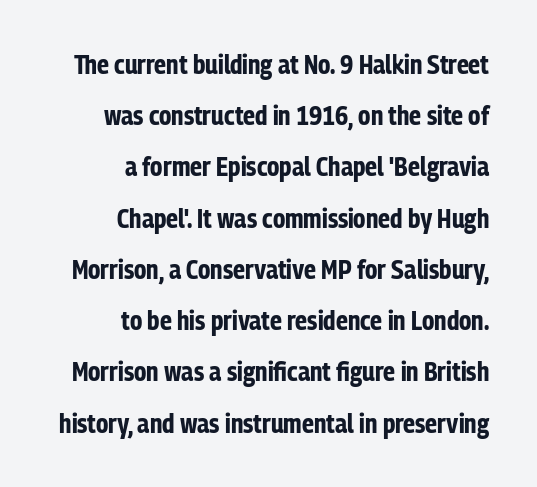
{"italic": "no", "bold": "yes", "underline": "no", "align": "right", "line_spacing": "loose", "line_spacing_ratio": 1.97, "letter_spacing": "normal", "letter_spacing_em": 0.0, "glyph_px": 26}
